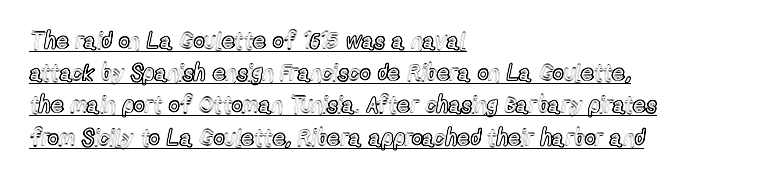
Q: Is the text italic (slanted)? A: Yes.
Q: Is the text underlined? A: Yes.
Q: How is the paragraph aligned? A: Left-aligned.
Q: Is the spacing between letters normal or unusually wide? A: Normal.
Q: Is the spacing between lines tight, normal or loose? A: Normal.
